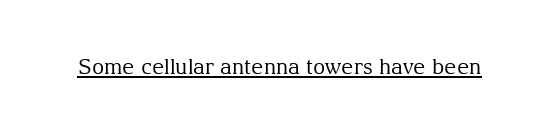
Q: Is the text bold? A: No.
Q: Is the text italic (slanted)? A: No, it is upright.
Q: Is the text underlined? A: Yes.
Q: Is the spacing between letters normal or unusually wide? A: Normal.
